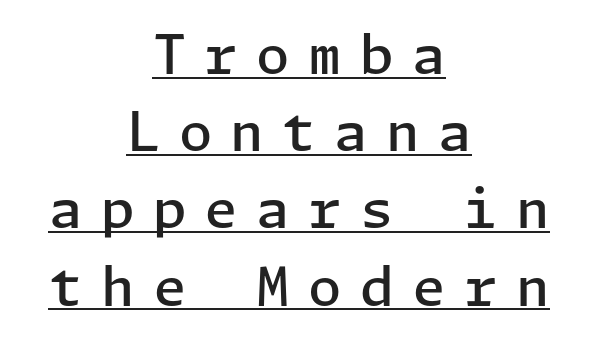
{"serif": "no", "italic": "no", "bold": "semi", "weight": "semibold", "width": "normal", "stroke_contrast": "low", "x_height": "medium", "underline": "yes", "align": "center", "line_spacing": "normal", "line_spacing_ratio": 1.43, "letter_spacing": "wide", "letter_spacing_em": 0.34, "glyph_px": 54}
